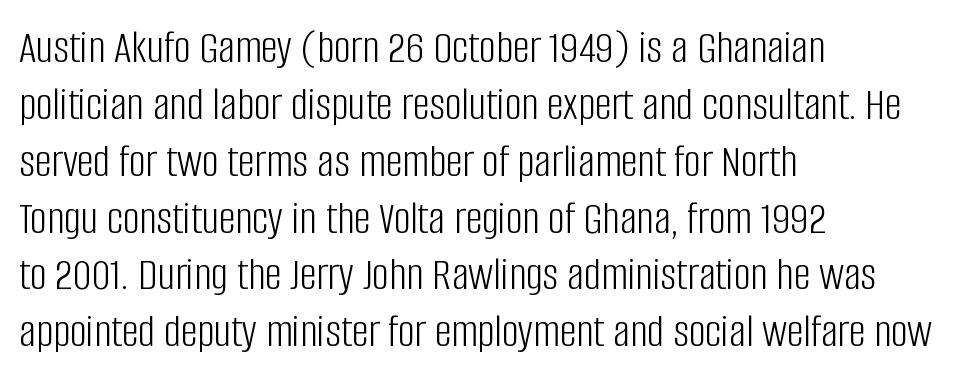
{"serif": "no", "italic": "no", "bold": "no", "weight": "light", "width": "condensed", "stroke_contrast": "low", "x_height": "large", "monospaced": "no", "underline": "no", "align": "left", "line_spacing_ratio": 1.21, "letter_spacing": "normal", "letter_spacing_em": 0.0, "glyph_px": 47}
